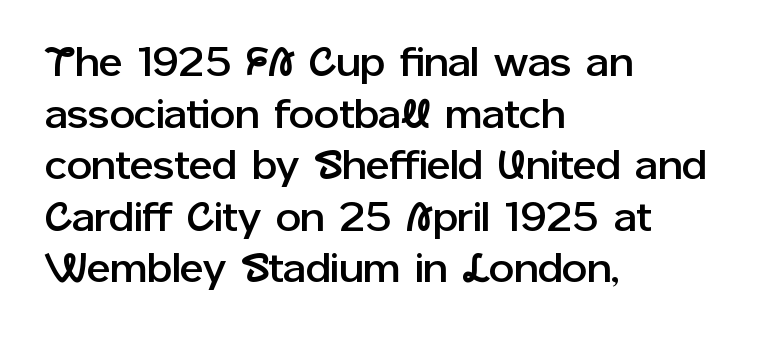
{"serif": "no", "italic": "no", "width": "normal", "stroke_contrast": "low", "x_height": "medium", "monospaced": "no", "underline": "no", "align": "left", "line_spacing": "normal", "line_spacing_ratio": 1.29, "letter_spacing": "normal", "letter_spacing_em": 0.0, "glyph_px": 40}
